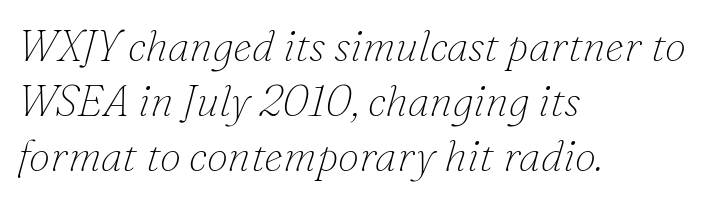
Q: Is the text bold? A: No.
Q: Is the text italic (slanted)? A: Yes, it leans right by about 16 degrees.
Q: Is the typeface a serif or a sans-serif typeface? A: Serif.
Q: Is the text underlined? A: No.
Q: How is the paragraph aligned? A: Left-aligned.
Q: Is the spacing between letters normal or unusually wide? A: Normal.
Q: Is the spacing between lines tight, normal or loose? A: Normal.
Q: Width (condensed, normal, or wide)? A: Normal.
Q: Stroke contrast? A: Low.
Q: x-height? A: Small.
Q: Monospaced? A: No.
